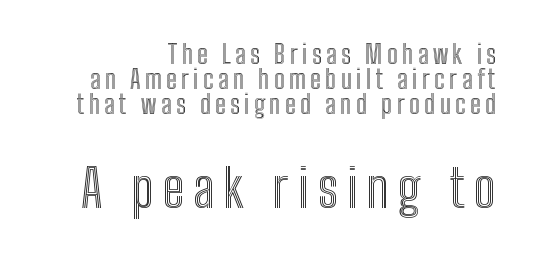
Horizontal alignment here is rightward, an uncommon choice for prose. The lettering stays uniformly vertical, giving the passage a roman look. Think of a printed novel: that variable character pitch is what you see here. Notice how descenders almost collide with the ascenders below — that's tight leading.
